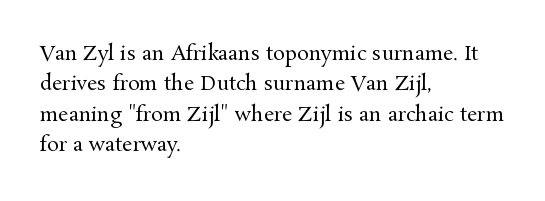
The typesetting does not lean heavy: it is not bold. Words appear dense and cohesive because spacing is normal. Every character sits straight up, as roman type does. What's the leading like? Ordinary, nothing unusual. Glance below the letters and you will spot only blank space.
